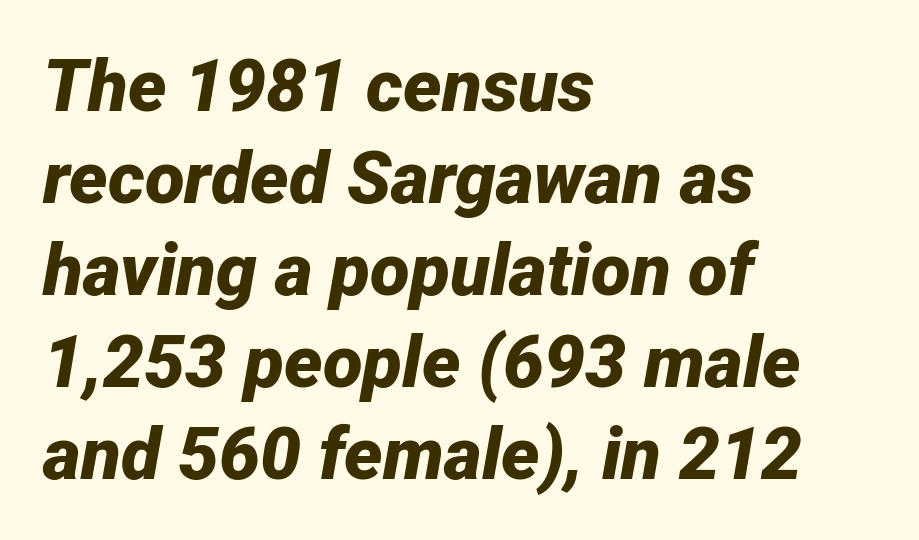
{"italic": "yes", "lean": "right", "slant_degrees": 12, "bold": "yes", "weight": "bold", "width": "normal", "stroke_contrast": "low", "x_height": "medium", "monospaced": "no", "underline": "no", "align": "left", "line_spacing": "normal", "line_spacing_ratio": 1.26, "letter_spacing": "normal", "letter_spacing_em": 0.0, "glyph_px": 73}
